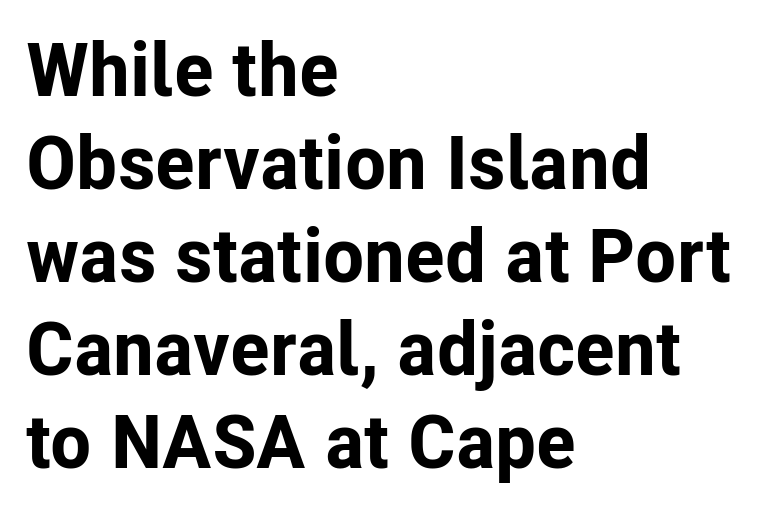
The image shows 75 px bold sans-serif type, upright; set left-aligned, line spacing 1.24x, normal letter spacing, not underlined; low stroke contrast and a medium x-height.
